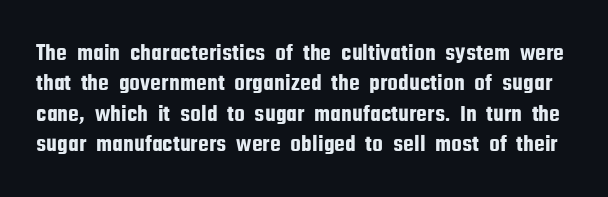
Characters follow at the spacing the type designer built in. The line-height multiplier appears to be the usual default. Ascenders rise straight up at ninety degrees. Just letters on the line, the space beneath them empty.
